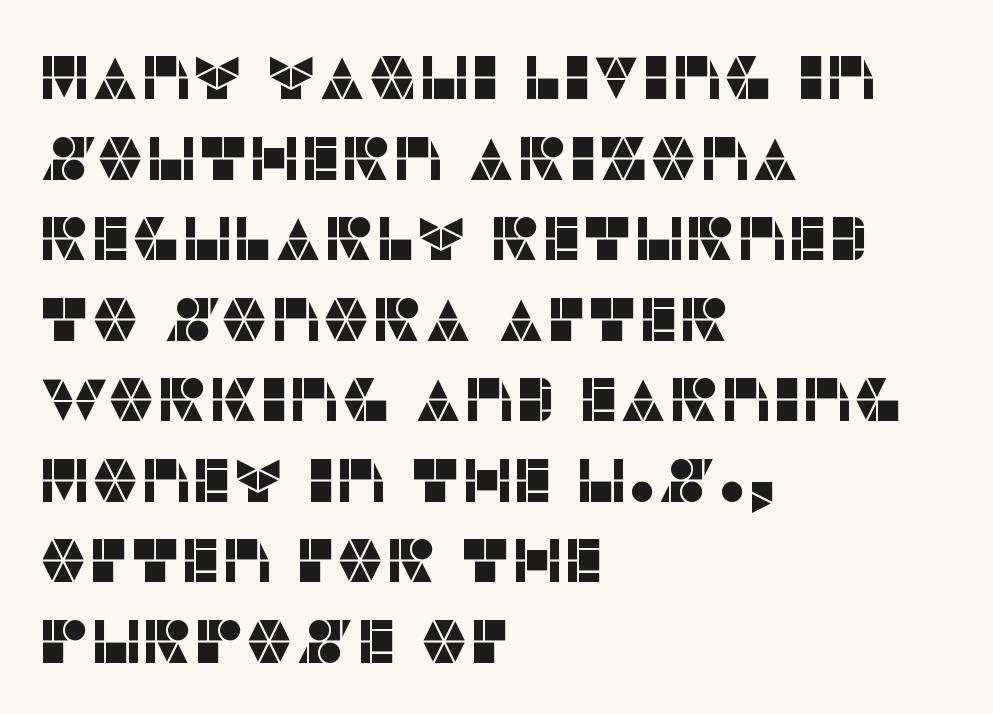
Q: Is the text italic (slanted)? A: No, it is upright.
Q: Is the typeface a serif or a sans-serif typeface? A: Sans-serif.
Q: Is the text underlined? A: No.
Q: How is the paragraph aligned? A: Left-aligned.
Q: Is the spacing between letters normal or unusually wide? A: Normal.
Q: Is the spacing between lines tight, normal or loose? A: Normal.
Q: Width (condensed, normal, or wide)? A: Normal.
Q: Stroke contrast? A: Low.
Q: x-height? A: Large.
Q: Monospaced? A: No.
